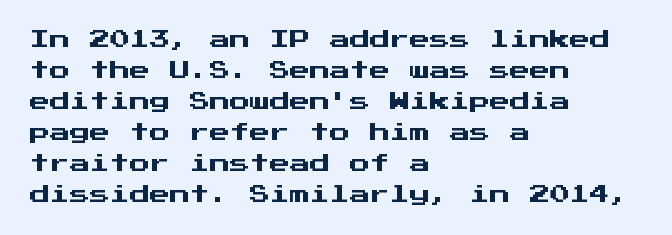
Q: Is the text italic (slanted)? A: No, it is upright.
Q: Is the text underlined? A: No.
Q: How is the paragraph aligned? A: Left-aligned.
Q: Is the spacing between letters normal or unusually wide? A: Normal.
Q: Is the spacing between lines tight, normal or loose? A: Normal.
